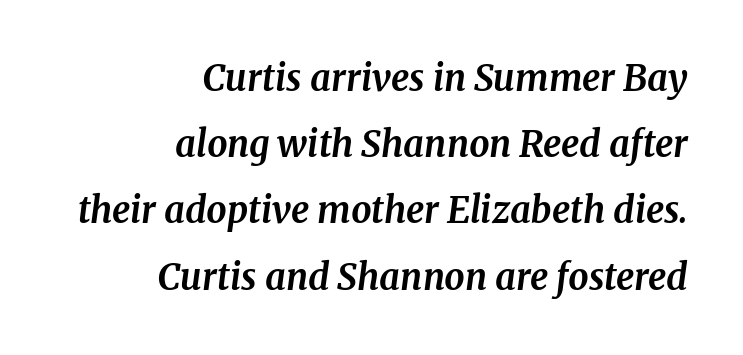
The image shows 36 px bold serif type, italic (leaning right); set right-aligned, line spacing 1.84x, normal letter spacing, not underlined; medium stroke contrast and a medium x-height.
